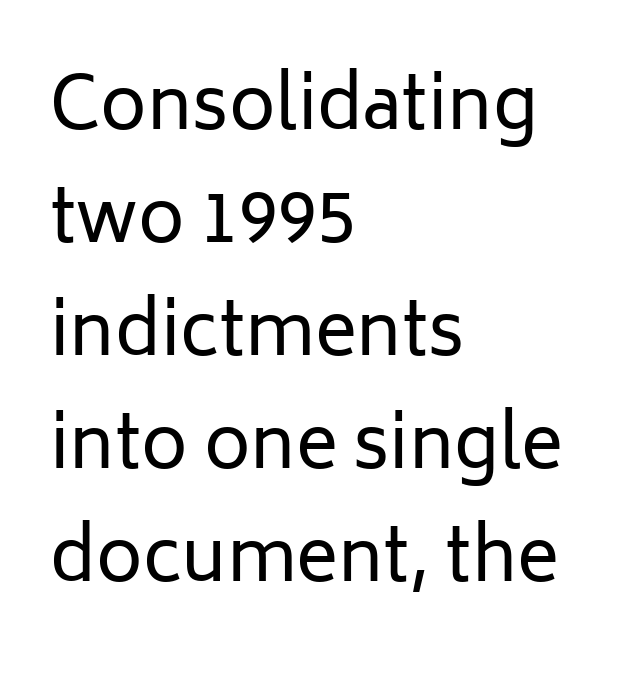
The image shows 71 px regular-weight sans-serif type, upright; set left-aligned, normal line spacing (1.59x), normal letter spacing, not underlined; low stroke contrast and a medium x-height.
